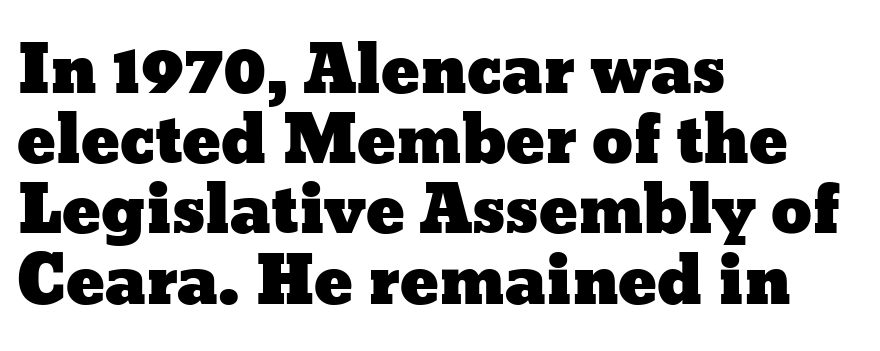
The image shows 65 px wide type, upright; set left-aligned, tight line spacing (1.08x), normal letter spacing, not underlined; low stroke contrast and a medium x-height.
